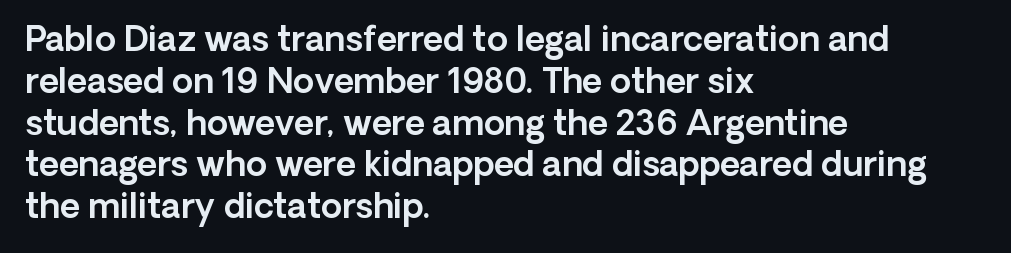
{"serif": "no", "italic": "no", "width": "normal", "x_height": "medium", "monospaced": "no", "underline": "no", "align": "left", "line_spacing_ratio": 1.23, "letter_spacing": "normal", "letter_spacing_em": 0.0, "glyph_px": 34}
